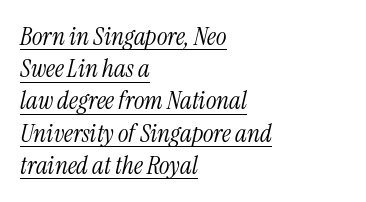
Q: Is the text bold? A: No.
Q: Is the text italic (slanted)? A: Yes, it leans right by about 13 degrees.
Q: Is the text underlined? A: Yes.
Q: How is the paragraph aligned? A: Left-aligned.
Q: Is the spacing between letters normal or unusually wide? A: Normal.
Q: Is the spacing between lines tight, normal or loose? A: Normal.
